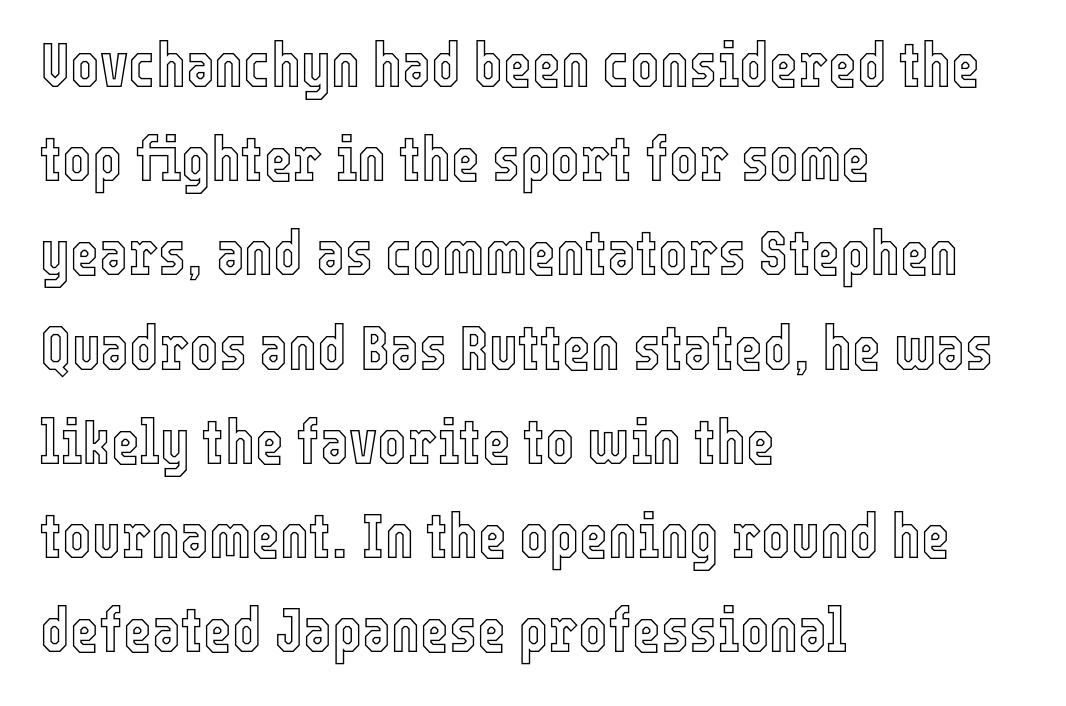
{"italic": "no", "width": "condensed", "x_height": "medium", "monospaced": "no", "underline": "no", "align": "left", "line_spacing": "normal", "line_spacing_ratio": 1.52, "letter_spacing": "normal", "letter_spacing_em": 0.0, "glyph_px": 62}
